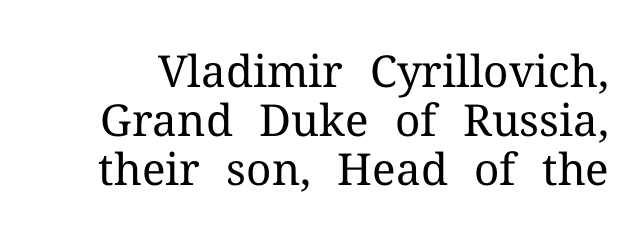
{"serif": "yes", "italic": "no", "bold": "no", "weight": "regular", "width": "normal", "stroke_contrast": "medium", "x_height": "medium", "monospaced": "no", "underline": "no", "line_spacing": "tight", "line_spacing_ratio": 1.11, "letter_spacing": "normal", "letter_spacing_em": 0.0, "glyph_px": 44}
